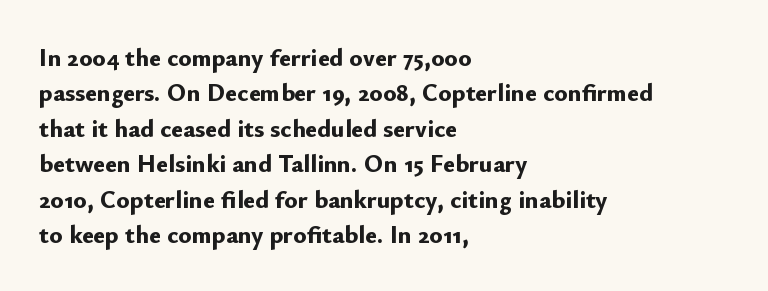
Q: Is the text bold? A: Yes.
Q: Is the text italic (slanted)? A: No, it is upright.
Q: Is the text underlined? A: No.
Q: How is the paragraph aligned? A: Left-aligned.
Q: Is the spacing between letters normal or unusually wide? A: Normal.
Q: Is the spacing between lines tight, normal or loose? A: Normal.
